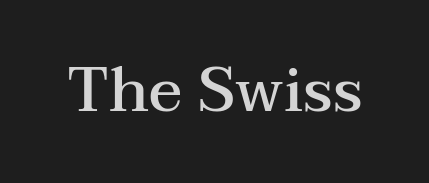
The image shows 62 px semibold, wide serif type, upright; set normal letter spacing, not underlined; medium stroke contrast and a medium x-height.
